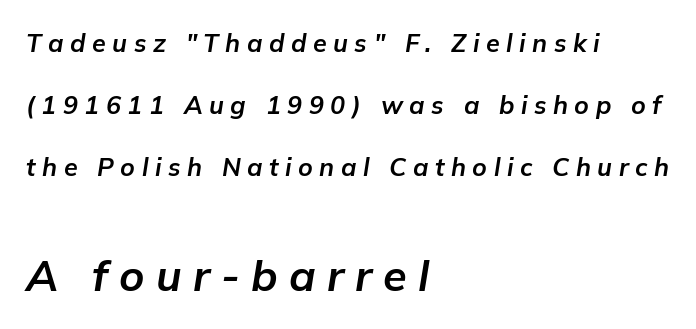
The image shows 43 px bold type, italic (leaning right); set left-aligned, loose line spacing (2.49x), unusually wide letter spacing (+0.26 em), not underlined; the second (bottom) block is 1.72x larger; low stroke contrast and a medium x-height.
